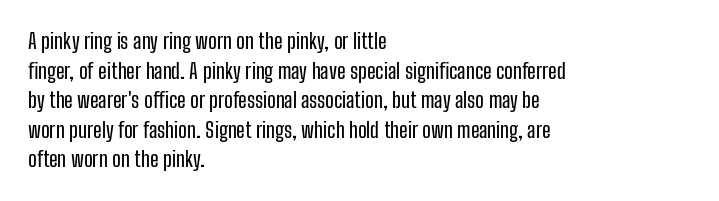
Caption: standard tracking, unaltered. Only glyphs here, with clear space below each row. The line-height multiplier appears to be the usual default. The typography opts for an upright posture over an oblique one. A student would call this left alignment; a typographer would say flush left, rag right.
